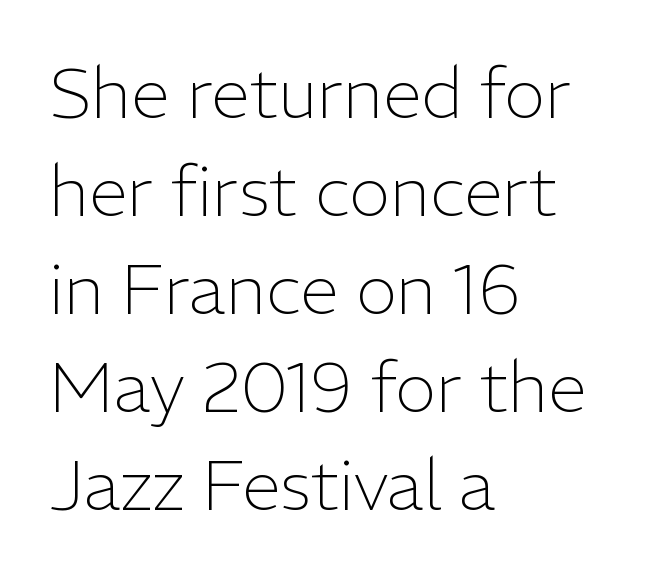
Notice how the passage keeps a crisp vertical edge on the left only. The type sits square on the baseline with zero lean. The weight tops out at a normal text grade. Letterform terminals end flat and unadorned throughout the passage. In terms of leading, this rendering sits right in the middle. The foot of each line stays bare and open.
